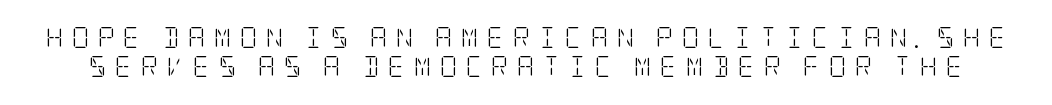
Is the type heavy? It reads as light-to-regular instead. Tracking here is generous; glyphs stand well apart from one another. Honestly, there is no underline to notice here at all. Evenly set lines give the paragraph a standard silhouette.
